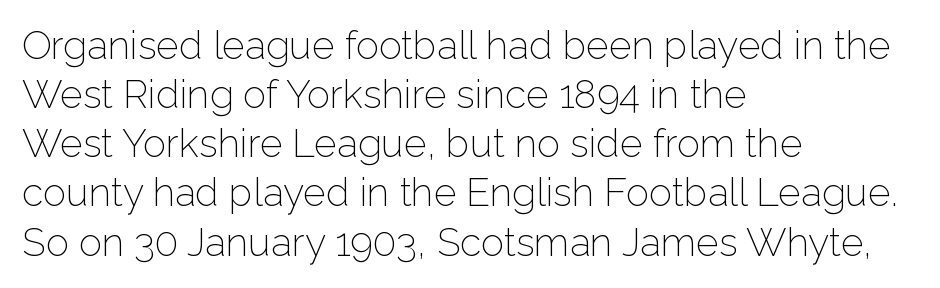
Regarding serifs, this sample does without them. Does extra space separate the letters? No, they use regular spacing. Is this a fixed-width face? No — the glyphs have proportional, varying widths. These lines sit exactly where default settings would place them.
